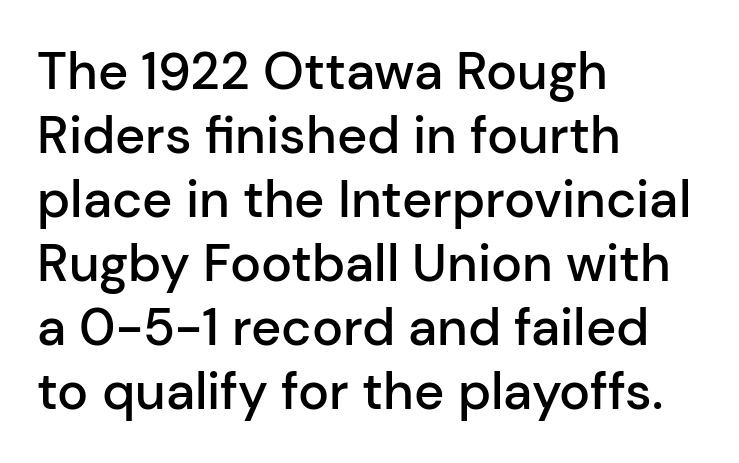
Any mark beneath the type? The region is blank. Observe the ordinary spacing: letters are neighbours, not strangers. It's the straight-up-and-down kind of type. The rendering uses natural spacing where letterforms have individual widths. Grotesque or geometric, the face here clearly has no serifs. The paragraph has a hard left edge and a soft right edge.
